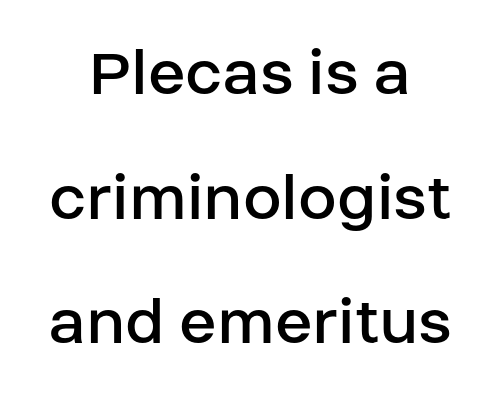
The image shows 70 px regular-weight sans-serif type, upright; set centered, line spacing 1.78x, normal letter spacing, not underlined; low stroke contrast and a large x-height.
